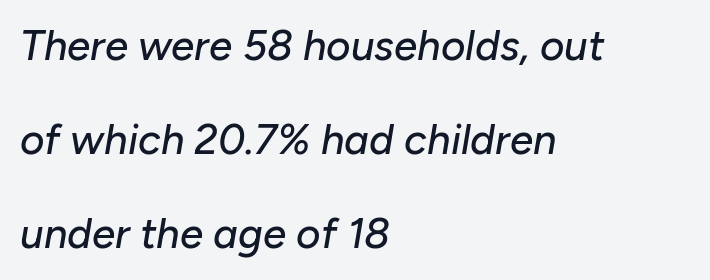
Q: Is the text italic (slanted)? A: Yes, it leans right by about 10 degrees.
Q: Is the text underlined? A: No.
Q: How is the paragraph aligned? A: Left-aligned.
Q: Is the spacing between letters normal or unusually wide? A: Normal.
Q: Is the spacing between lines tight, normal or loose? A: Loose.
Q: Width (condensed, normal, or wide)? A: Normal.
Q: Stroke contrast? A: Low.
Q: x-height? A: Medium.
Q: Monospaced? A: No.
